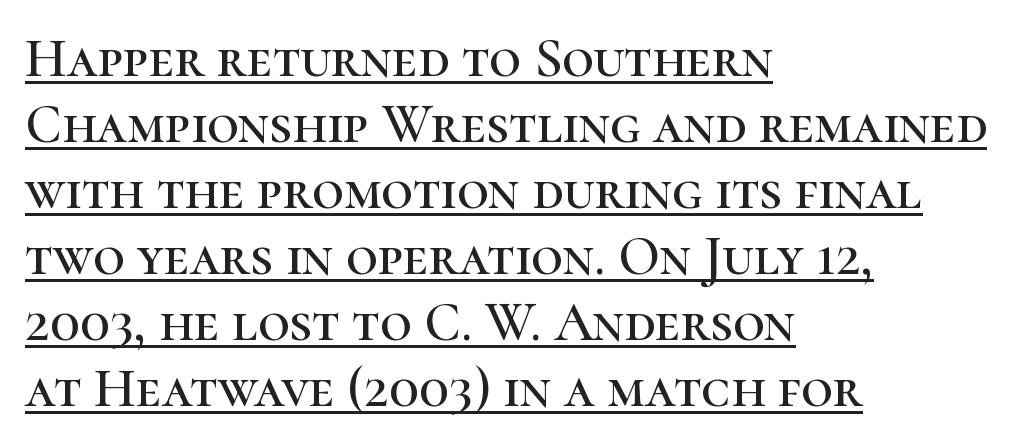
The passage is arranged the way most books set body copy — flush left. Do the letters lean? They stand straight. The letterforms sit shoulder to shoulder at normal distance. The rendering uses natural spacing where letterforms have individual widths. The string is rendered with underlining switched on.
